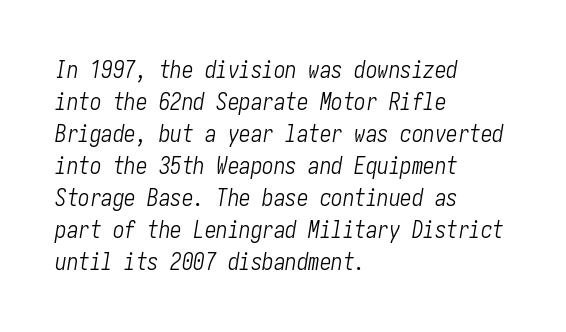
Heaviness? Minimal to ordinary, like unemphasized prose. Each line starts at the same left margin while the right side varies. The letters sit at their default tracking, neither squeezed nor spread. This rendering features lettering with no underline. The passage shown stacks its lines at a standard gap.
